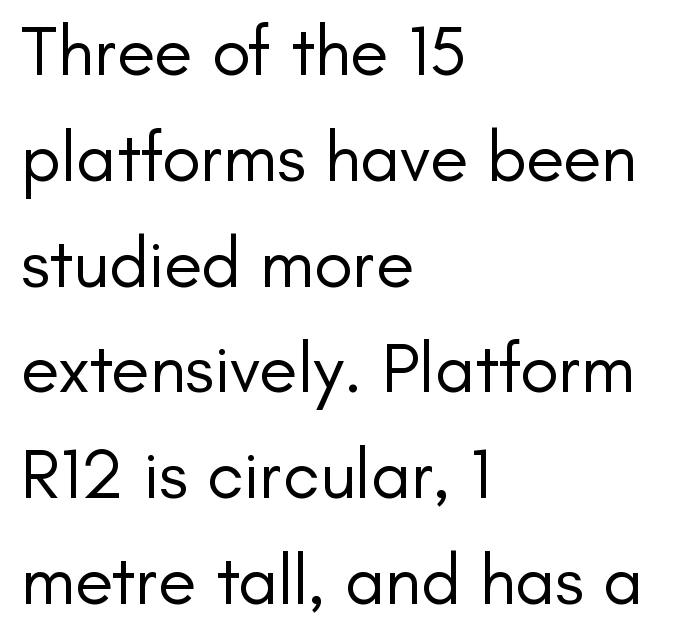
The letters sit at their default tracking, neither squeezed nor spread. On a weight scale, this lands at 450 or below. Casual observation: everything's shoved over to the left. Does the type have serifs? No, each stem ends abruptly. Character widths vary here, with narrow letters taking less room than wide ones. The font's upright variant was chosen for this text.
